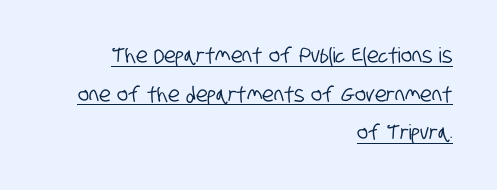
Like a heading marked for emphasis, these lines bear an underscore. Typeset ragged left — the right edge is the straight one. Tracking here is standard; glyphs follow each other at the usual distance.
